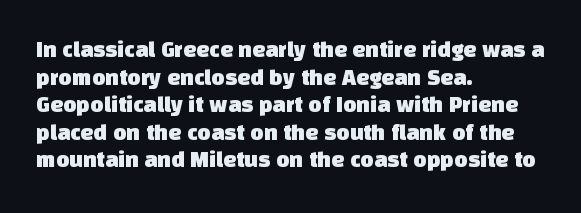
The image shows 23 px text type; set left-aligned, line spacing 1.2x, normal letter spacing, not underlined.
